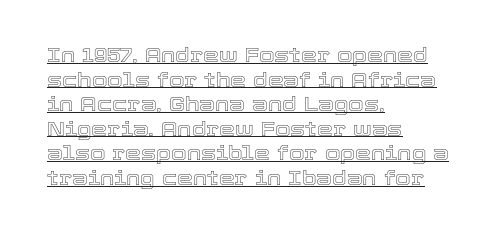
The image shows 20 px text type, upright; set left-aligned, line spacing 1.23x, normal letter spacing, underlined.
